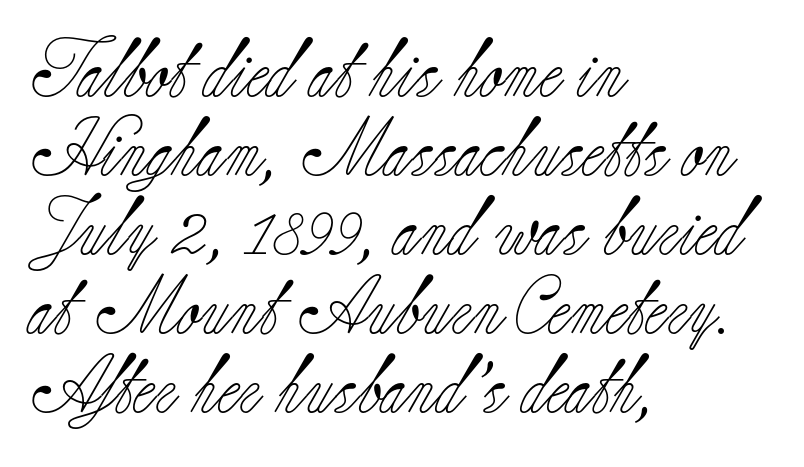
The rendering shows small feet on the letterforms — a serif design. The line-height multiplier appears to be the usual default. The space beneath each line is pristine and unruled. Reading down the block, your eye returns to a fixed left position each line.
